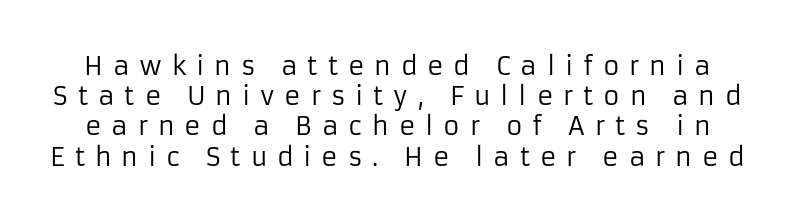
{"italic": "no", "bold": "no", "underline": "no", "line_spacing_ratio": 1.21, "letter_spacing": "wide", "letter_spacing_em": 0.39, "glyph_px": 25}
